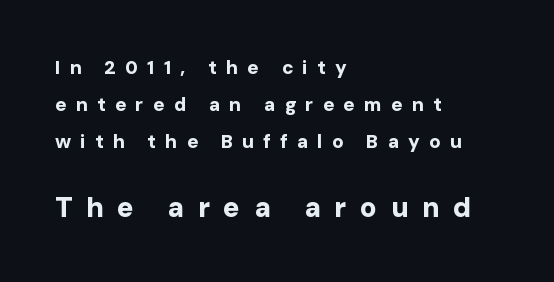
Q: Is the text bold? A: Yes.
Q: Is the text italic (slanted)? A: No, it is upright.
Q: Is the typeface a serif or a sans-serif typeface? A: Sans-serif.
Q: Is the text underlined? A: No.
Q: How is the paragraph aligned? A: Left-aligned.
Q: Is the spacing between letters normal or unusually wide? A: Unusually wide.
Q: Is the spacing between lines tight, normal or loose? A: Loose.
Q: Which block of text is set in a larger size, the first (top) or the second (bottom)? A: The second (bottom) one.
Q: Width (condensed, normal, or wide)? A: Normal.
Q: Stroke contrast? A: Low.
Q: x-height? A: Medium.
Q: Monospaced? A: No.
